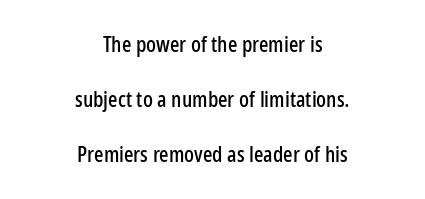
{"italic": "no", "underline": "no", "align": "center", "line_spacing": "loose", "line_spacing_ratio": 2.49, "letter_spacing": "normal", "letter_spacing_em": 0.0, "glyph_px": 22}
